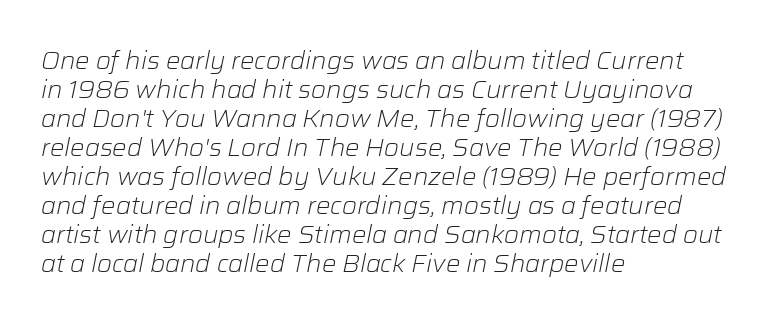
Q: Is the text bold? A: No.
Q: Is the text italic (slanted)? A: Yes, it leans right by about 12 degrees.
Q: Is the text underlined? A: No.
Q: How is the paragraph aligned? A: Left-aligned.
Q: Is the spacing between letters normal or unusually wide? A: Normal.
